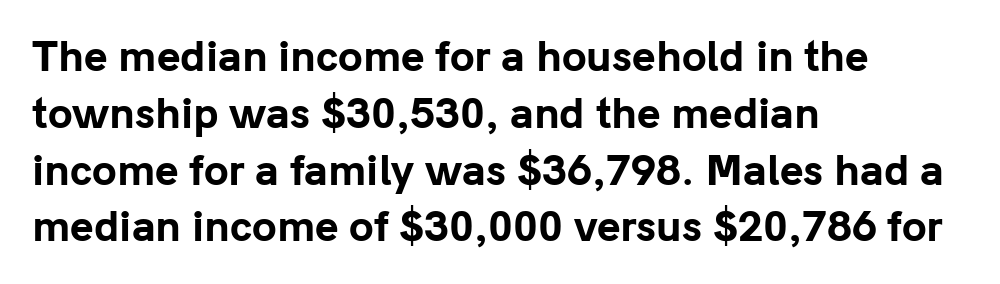
{"serif": "no", "italic": "no", "bold": "yes", "weight": "bold", "width": "normal", "stroke_contrast": "low", "x_height": "medium", "monospaced": "no", "underline": "no", "align": "left", "line_spacing": "normal", "line_spacing_ratio": 1.42, "letter_spacing": "normal", "letter_spacing_em": 0.0, "glyph_px": 40}
